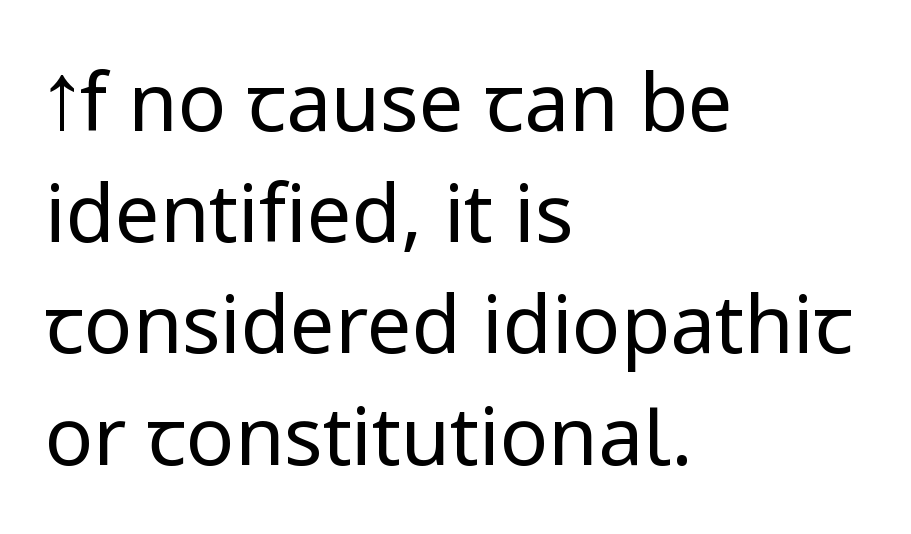
The image shows 80 px regular-weight sans-serif type, upright; set left-aligned, normal line spacing (1.39x), normal letter spacing, not underlined; low stroke contrast and a medium x-height.
